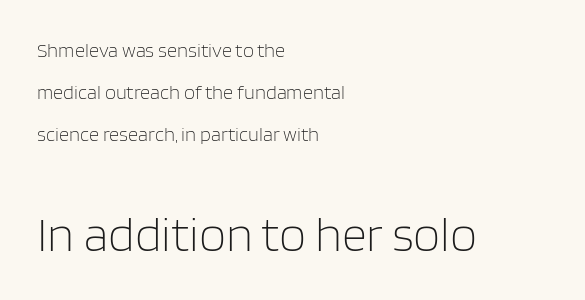
Q: Is the text bold? A: No.
Q: Is the text italic (slanted)? A: No, it is upright.
Q: Is the typeface a serif or a sans-serif typeface? A: Sans-serif.
Q: Is the text underlined? A: No.
Q: How is the paragraph aligned? A: Left-aligned.
Q: Is the spacing between letters normal or unusually wide? A: Normal.
Q: Is the spacing between lines tight, normal or loose? A: Loose.
Q: Which block of text is set in a larger size, the first (top) or the second (bottom)? A: The second (bottom) one.
Q: Width (condensed, normal, or wide)? A: Normal.
Q: Stroke contrast? A: Low.
Q: x-height? A: Large.
Q: Monospaced? A: No.
